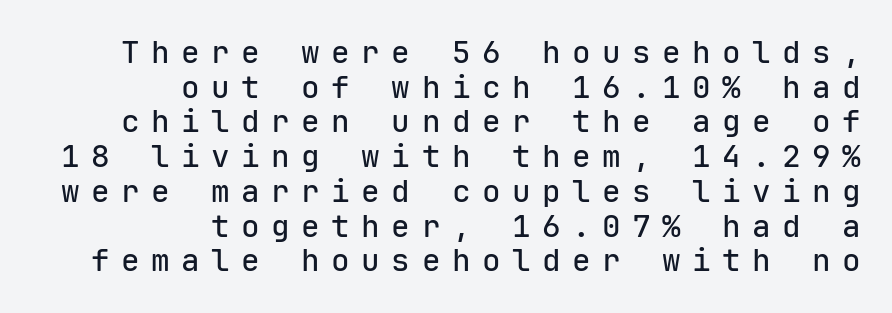
Ascenders rise straight up at ninety degrees. These lines have a slow, spaced-out rhythm from letter to letter. Every character here occupies the same horizontal width, giving the sample a typewriter-like rhythm. Leading: reduced.
